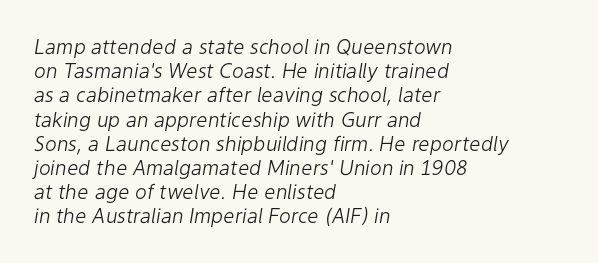
{"italic": "yes", "lean": "right", "slant_degrees": 9, "bold": "no", "underline": "no", "align": "left", "line_spacing_ratio": 1.21, "letter_spacing": "normal", "letter_spacing_em": 0.0, "glyph_px": 20}
